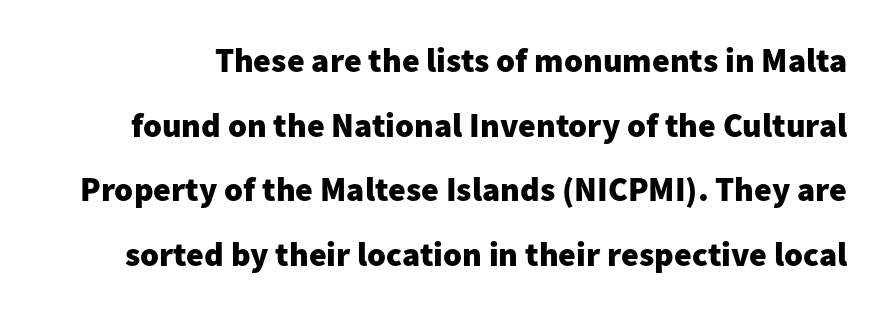
The image shows 34 px heavy sans-serif type, upright; set loose line spacing (1.9x), normal letter spacing, not underlined; low stroke contrast and a medium x-height.
